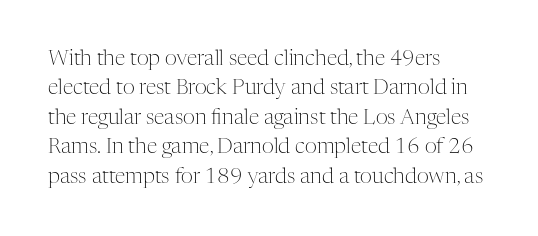
The image shows 21 px text type, upright; set left-aligned, normal line spacing (1.4x), normal letter spacing, not underlined.
